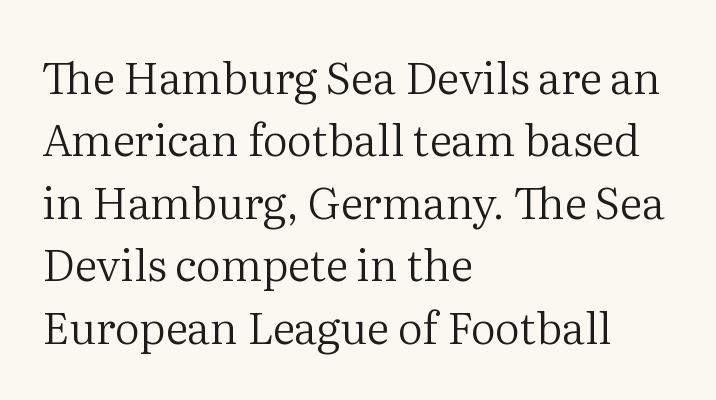
The image shows 44 px regular-weight serif type, upright; set left-aligned, normal line spacing (1.42x), normal letter spacing, not underlined; medium stroke contrast and a medium x-height.
